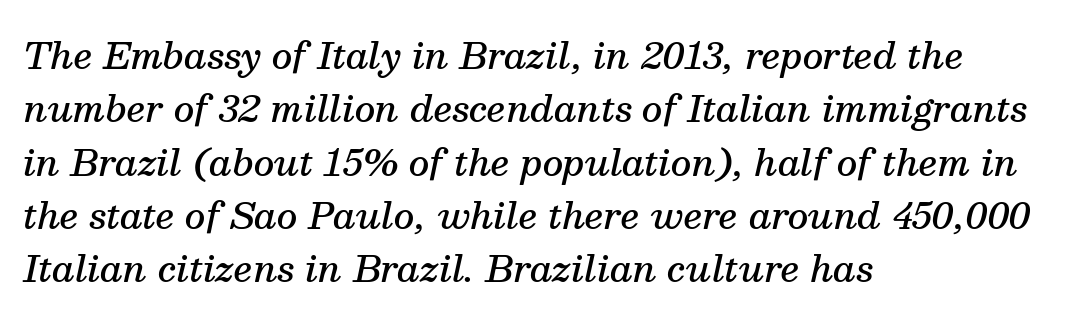
The face used here is a semibold: visibly heavier than regular, lighter than bold. The text carries the slant typical of an italic or oblique font. This sample uses a serif face. Only glyphs here, with clear space below each row. The line-height multiplier appears to be the usual default.
